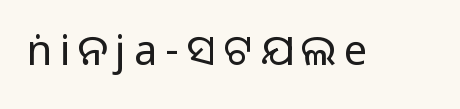
The lettering holds an erect, upright posture throughout. The letters look calm and open, with moderate or lighter stems. The zone under the glyphs is completely vacant. Think of a printed novel: that variable character pitch is what you see here. Type style note: lacks serifs.
